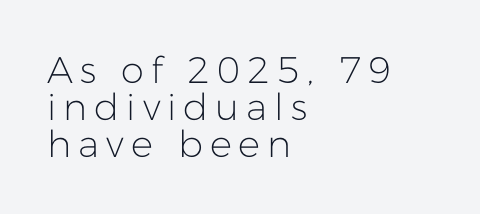
The image shows 37 px light sans-serif type, upright; set left-aligned, tight line spacing (1.0x), not underlined; low stroke contrast and a medium x-height.
